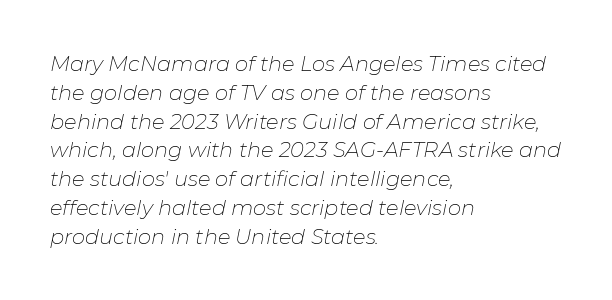
Look at the tracking — it's just the regular setting, nothing added. Decoration check: the copy has no underline. Think standard paragraph weight, or any step lighter than that. Is the type slanted? Yes — the strokes lean at a clear angle. One glance says typical: line gaps are just what's usual.
